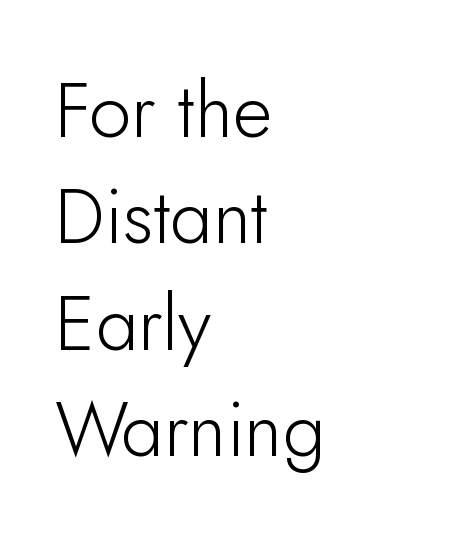
Each stroke keeps to a modest, everyday thickness or less. Lines of text with bare space underneath. The leading is moderate, giving the passage an even texture. Varying glyph widths throughout — classic text-font behaviour. Caption: multi-line text, flush left, ragged right. Regarding serifs, this sample does without them.
